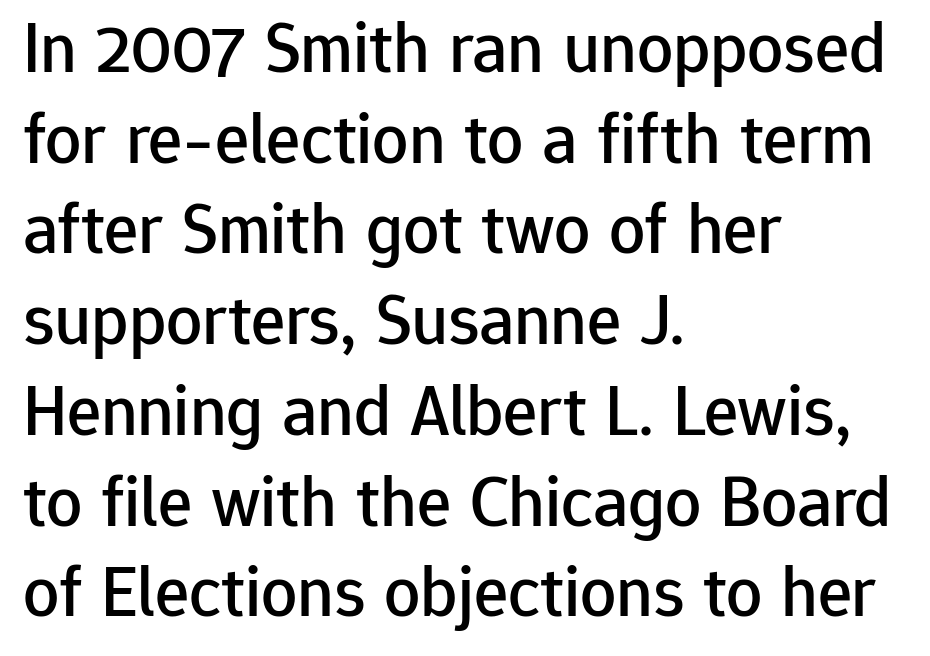
{"serif": "no", "italic": "no", "width": "normal", "stroke_contrast": "low", "x_height": "medium", "monospaced": "no", "underline": "no", "align": "left", "line_spacing": "normal", "line_spacing_ratio": 1.26, "letter_spacing": "normal", "letter_spacing_em": 0.0, "glyph_px": 72}
